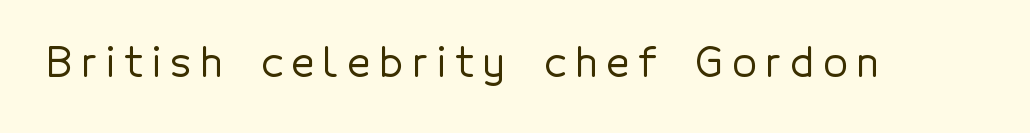
Q: Is the text italic (slanted)? A: No, it is upright.
Q: Is the typeface a serif or a sans-serif typeface? A: Sans-serif.
Q: Is the text underlined? A: No.
Q: Is the spacing between letters normal or unusually wide? A: Unusually wide.
Q: Width (condensed, normal, or wide)? A: Normal.
Q: x-height? A: Medium.
Q: Monospaced? A: No.
